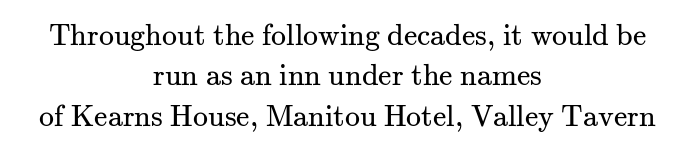
The image shows 30 px regular-weight serif type, upright; set centered, normal line spacing (1.35x), normal letter spacing, not underlined; medium stroke contrast and a small x-height.
